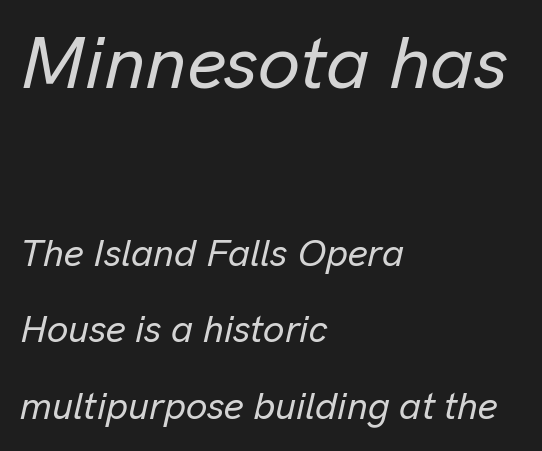
Q: Is the text italic (slanted)? A: Yes, it leans right by about 13 degrees.
Q: Is the text underlined? A: No.
Q: How is the paragraph aligned? A: Left-aligned.
Q: Is the spacing between letters normal or unusually wide? A: Normal.
Q: Is the spacing between lines tight, normal or loose? A: Loose.
Q: Which block of text is set in a larger size, the first (top) or the second (bottom)? A: The first (top) one.
Q: Width (condensed, normal, or wide)? A: Normal.
Q: Stroke contrast? A: Low.
Q: x-height? A: Medium.
Q: Monospaced? A: No.
